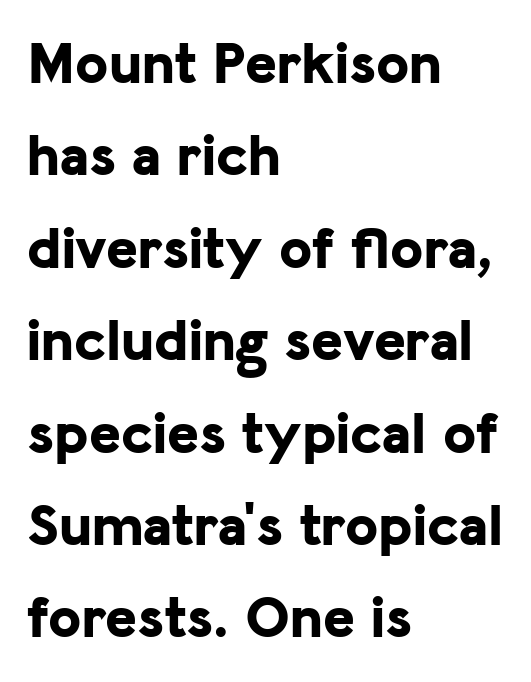
{"serif": "no", "italic": "no", "bold": "yes", "weight": "bold", "width": "normal", "stroke_contrast": "low", "x_height": "medium", "monospaced": "no", "underline": "no", "align": "left", "line_spacing": "normal", "line_spacing_ratio": 1.54, "letter_spacing": "normal", "letter_spacing_em": 0.0, "glyph_px": 60}
